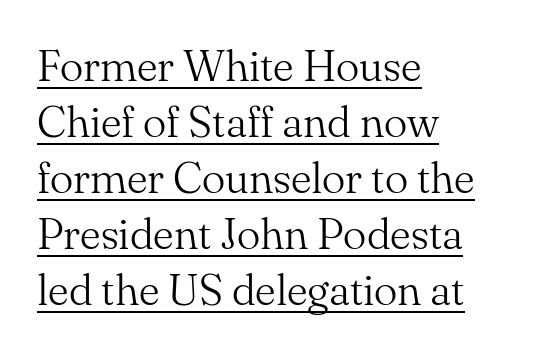
Observe the ordinary spacing: letters are neighbours, not strangers. Leading matches the norm, producing a regular column. Spacing verdict: proportional, widths tailored to each character. Posture: vertical. You can tell from the footed stems that serif type was used. Weight: not bold — regular or lighter.
